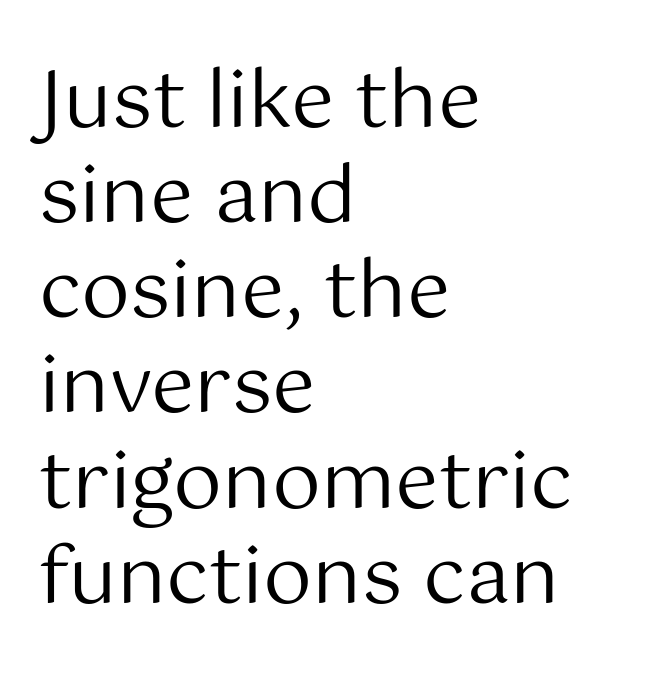
Underline: absent. Stroke thickness stays within the range of a standard reading face or lighter. Notice how the stems are strictly vertical — no italics here. Here the designer chose a conventional face with non-uniform glyph widths.
